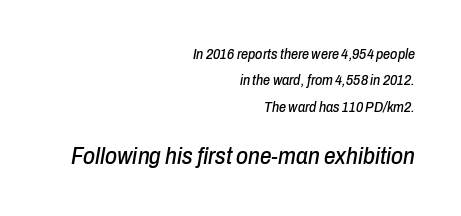
Notice how the stems are inclined rather than vertical — that's the hallmark of italics. You get the small type first, then a jump to larger type. Each word holds together tightly as a unit, with standard inter-letter gaps. Clear beneath every line of the passage. A student would call this right alignment; a typographer would say flush right, rag left.
